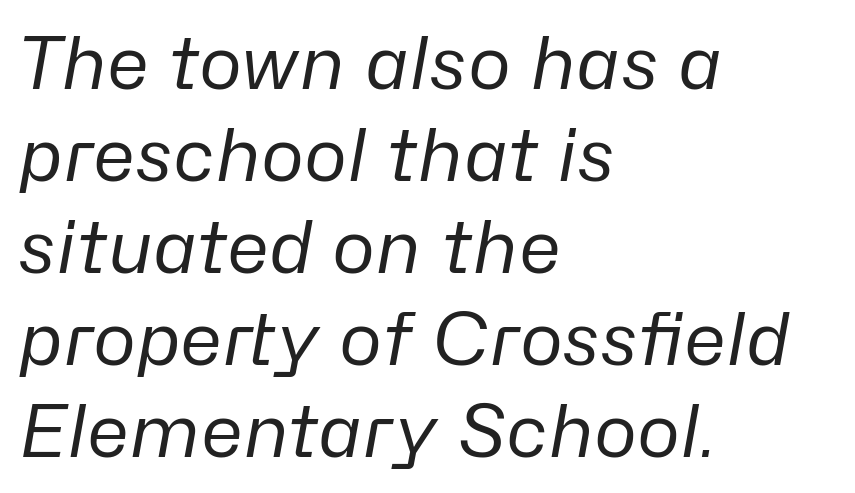
The image shows 73 px regular-weight type, italic (leaning right); set left-aligned, normal line spacing (1.26x), normal letter spacing, not underlined; low stroke contrast and a medium x-height.
